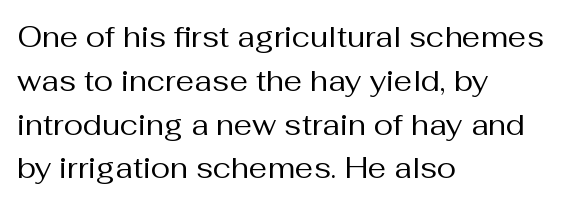
{"serif": "no", "italic": "no", "bold": "no", "weight": "regular", "width": "normal", "stroke_contrast": "medium", "x_height": "medium", "monospaced": "no", "underline": "no", "align": "left", "line_spacing": "normal", "line_spacing_ratio": 1.51, "letter_spacing": "normal", "letter_spacing_em": 0.0, "glyph_px": 29}
